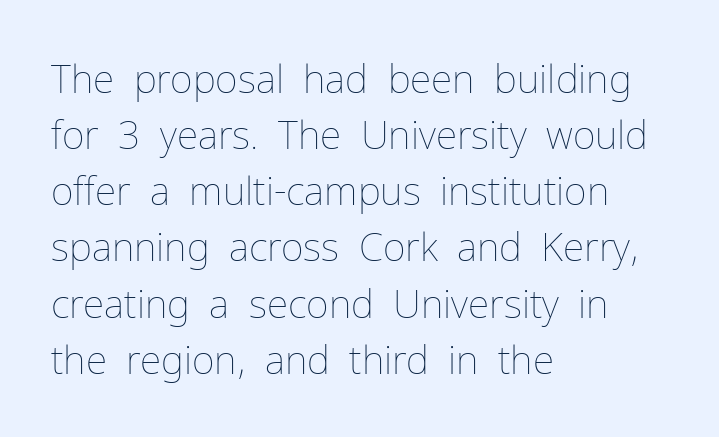
{"italic": "no", "bold": "no", "weight": "thin", "width": "normal", "stroke_contrast": "low", "x_height": "medium", "monospaced": "no", "underline": "no", "align": "left", "line_spacing": "normal", "line_spacing_ratio": 1.44, "letter_spacing": "normal", "letter_spacing_em": 0.0, "glyph_px": 39}
